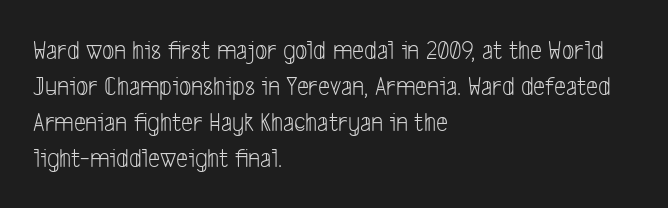
Q: Is the text bold? A: No.
Q: Is the text underlined? A: No.
Q: How is the paragraph aligned? A: Left-aligned.
Q: Is the spacing between letters normal or unusually wide? A: Normal.
Q: Is the spacing between lines tight, normal or loose? A: Normal.
